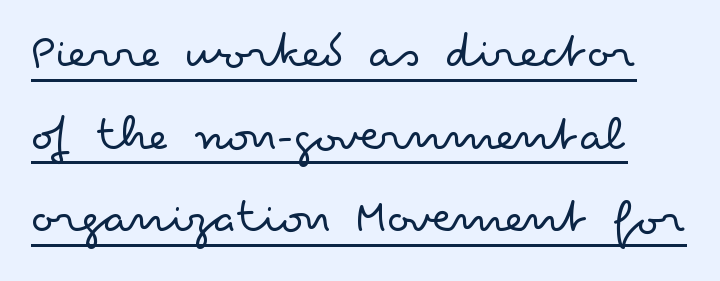
In terms of posture, this sample is upright. The font sits on the lighter half of the weight spectrum, regular included. The lines sit at an ordinary, default distance from one another. Here the glyphs are tracked normally, forming tight word shapes.
